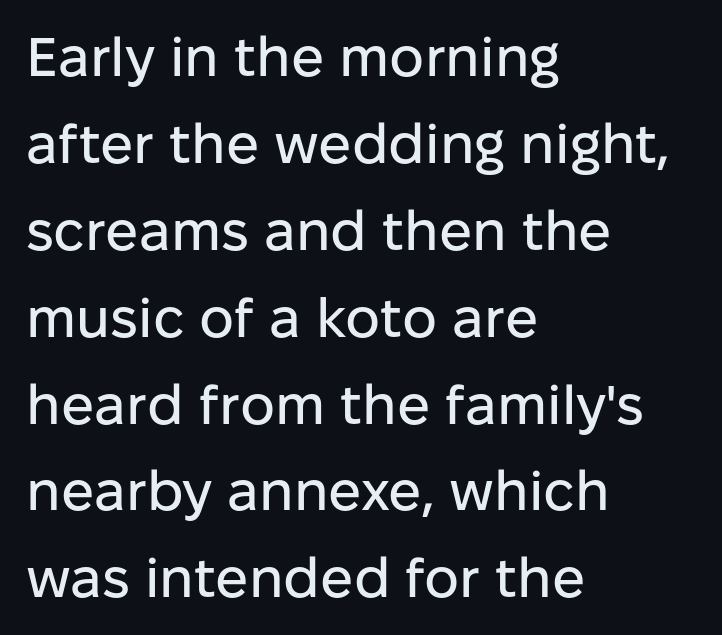
Q: Is the text italic (slanted)? A: No, it is upright.
Q: Is the typeface a serif or a sans-serif typeface? A: Sans-serif.
Q: Is the text underlined? A: No.
Q: How is the paragraph aligned? A: Left-aligned.
Q: Is the spacing between letters normal or unusually wide? A: Normal.
Q: Is the spacing between lines tight, normal or loose? A: Normal.
Q: Width (condensed, normal, or wide)? A: Normal.
Q: Stroke contrast? A: Low.
Q: x-height? A: Medium.
Q: Monospaced? A: No.
